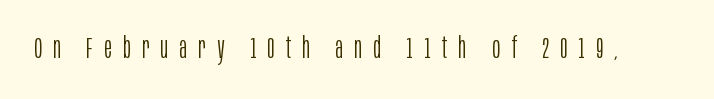
{"serif": "no", "italic": "no", "bold": "no", "weight": "light", "width": "condensed", "stroke_contrast": "low", "x_height": "large", "monospaced": "no", "underline": "no", "letter_spacing": "wide", "letter_spacing_em": 0.39, "glyph_px": 29}
